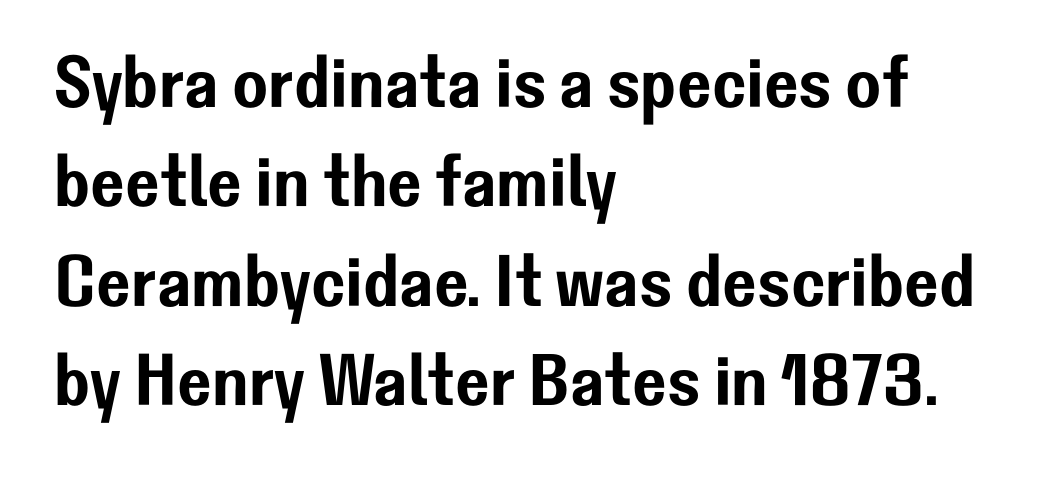
{"serif": "no", "italic": "no", "width": "normal", "stroke_contrast": "low", "x_height": "medium", "monospaced": "no", "underline": "no", "align": "left", "line_spacing": "normal", "line_spacing_ratio": 1.36, "letter_spacing": "normal", "letter_spacing_em": 0.0, "glyph_px": 73}
